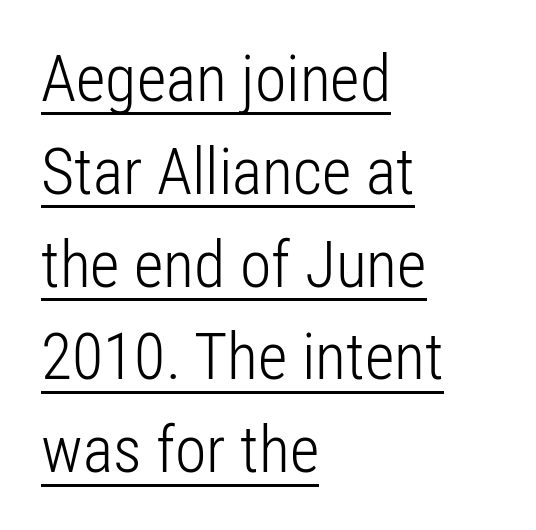
{"serif": "no", "italic": "no", "bold": "no", "weight": "light", "width": "condensed", "stroke_contrast": "low", "x_height": "medium", "monospaced": "no", "underline": "yes", "align": "left", "line_spacing": "normal", "line_spacing_ratio": 1.45, "letter_spacing": "normal", "letter_spacing_em": 0.0, "glyph_px": 64}
